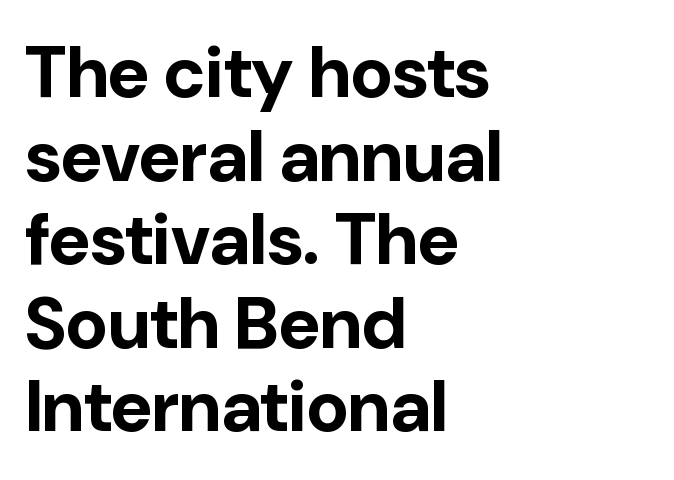
Character widths vary here, with narrow letters taking less room than wide ones. Visually the block forms a straight wall on the left and a jagged coastline on the right. The letters stand upright; this is a roman face. Only glyphs here, with clear space below each row. These lines are composed in type without serifs.
